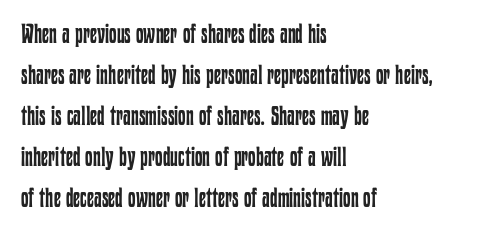
On a weight scale, this lands at 450 or below. The passage shown has conventional tracking throughout. A normal amount of white space separates one row of letters from the next. The rag falls on the right side of this text block.
